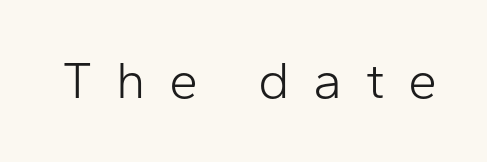
{"serif": "no", "italic": "no", "bold": "no", "weight": "light", "width": "normal", "stroke_contrast": "low", "x_height": "medium", "monospaced": "no", "underline": "no", "letter_spacing": "wide", "letter_spacing_em": 0.45, "glyph_px": 52}
